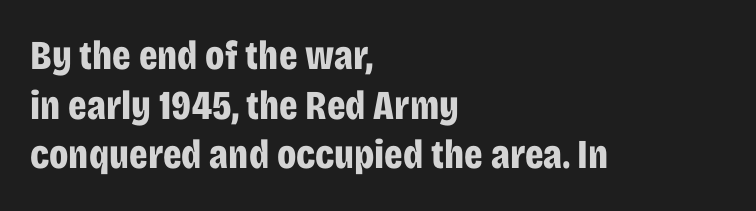
Set as a true bold cut, around the 700 mark. Serifs: no, the terminals of the letterforms are clean. Has an underline been added? It has not. Character widths vary here, with narrow letters taking less room than wide ones. Line starts are locked; line ends wander.
